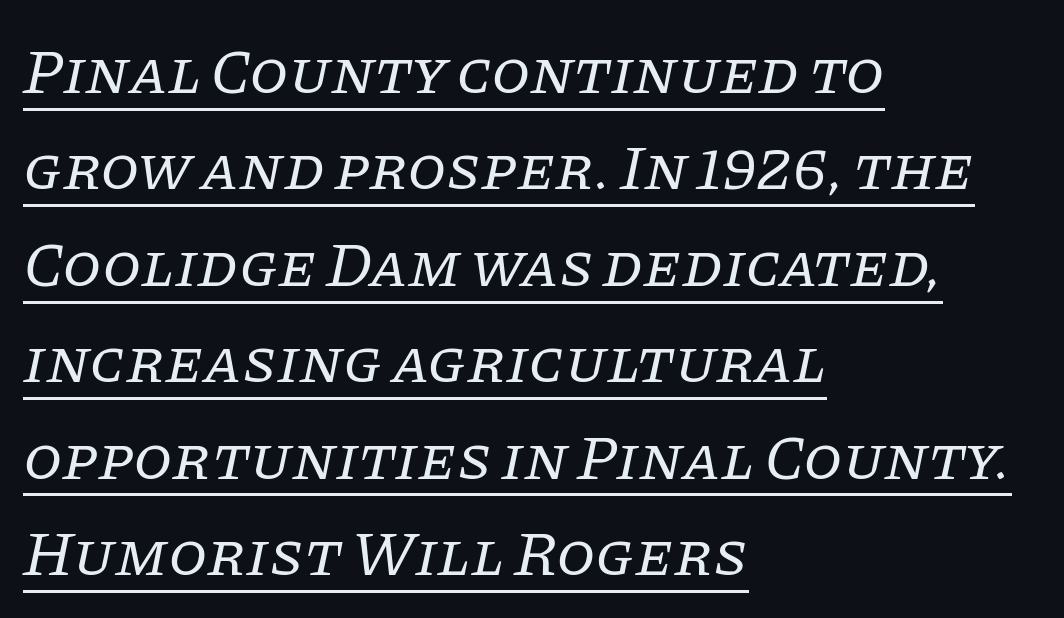
The image shows 63 px regular-weight serif type, italic (leaning right); set left-aligned, normal line spacing (1.53x), normal letter spacing, underlined; low stroke contrast and a large x-height.
